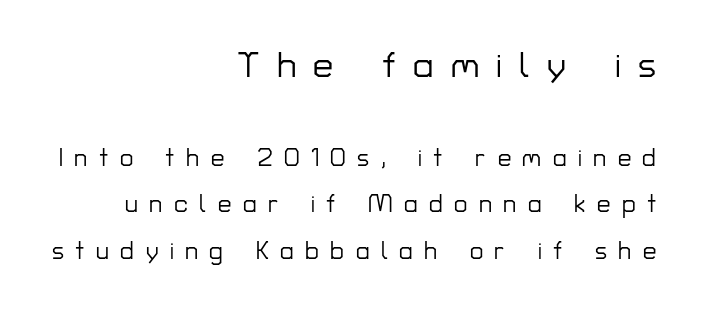
Does the type have serifs? No, each stem ends abruptly. Underline: absent. This rendering uses right alignment, leaving the left contour irregular. Each letter keeps its own natural width here, so spacing adapts to shape. Loose tracking; the words dissolve into strings of separated letters. This sample trades compactness for vertical openness between lines.
